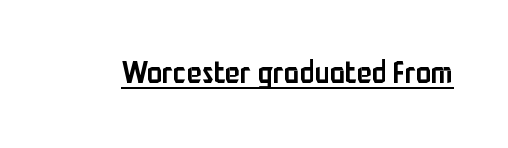
Characters remain perfectly vertical along every line. You could not count columns in this text — the font is proportionally spaced. A bit beefed up — I'd call it semibold rather than bold. This rendering leaves character spacing at its baseline value. The specimen includes a rule beneath the text block's lines.
